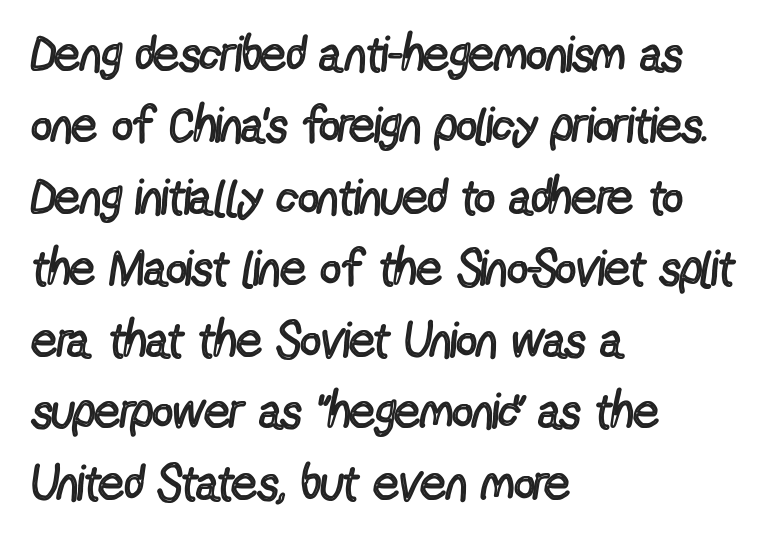
Q: Is the text bold? A: No.
Q: Is the typeface a serif or a sans-serif typeface? A: Sans-serif.
Q: Is the text underlined? A: No.
Q: How is the paragraph aligned? A: Left-aligned.
Q: Is the spacing between letters normal or unusually wide? A: Normal.
Q: Is the spacing between lines tight, normal or loose? A: Normal.
Q: Width (condensed, normal, or wide)? A: Condensed.
Q: x-height? A: Medium.
Q: Monospaced? A: No.
